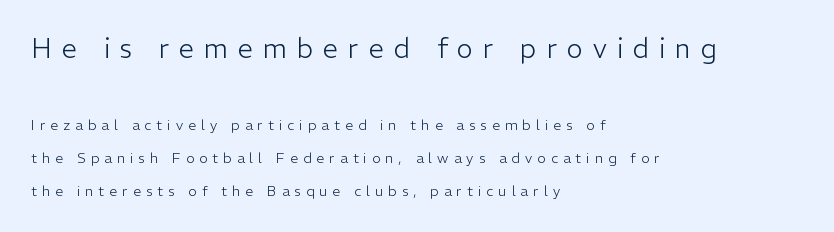
The image shows 27 px text type, upright; set left-aligned, loose line spacing (2.36x), unusually wide letter spacing (+0.37 em), not underlined; the first (top) block is 1.93x larger.
